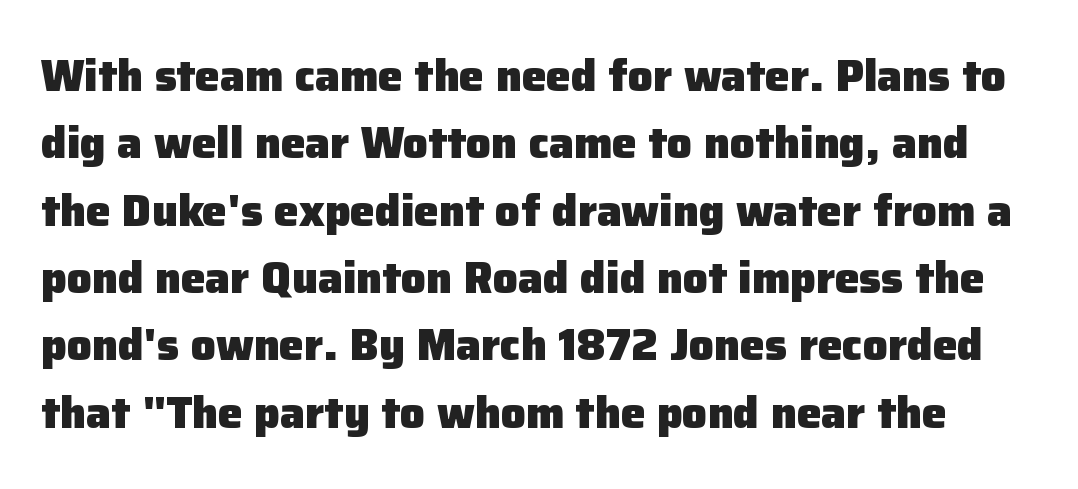
The image shows 44 px heavy sans-serif type, upright; set normal line spacing (1.53x), normal letter spacing, not underlined; low stroke contrast and a medium x-height.
